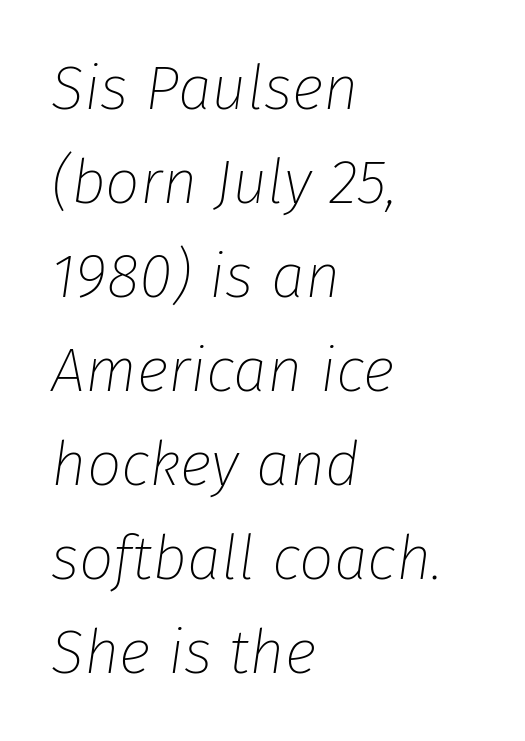
Spacing between characters is what you'd get straight out of the box. Rule under the text: the space is simply empty. This sample is left-justified, so line endings fall wherever the words run out. The letters advance in unequal steps, a hallmark of proportional type. Summary of vertical rhythm: regular, with standard interline spacing.
